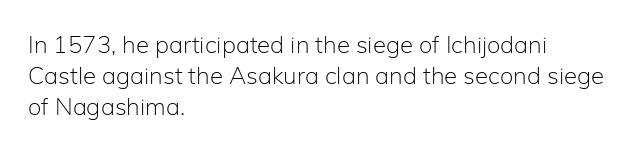
These lines keep a tight, regular rhythm from letter to letter. Notice how descenders clear the ascenders below comfortably — that's standard leading. These lines were composed using upright roman letters. One-word summary of the alignment: left. Nobody drew a line under any word here. The typesetting does not lean heavy: it is not bold.
